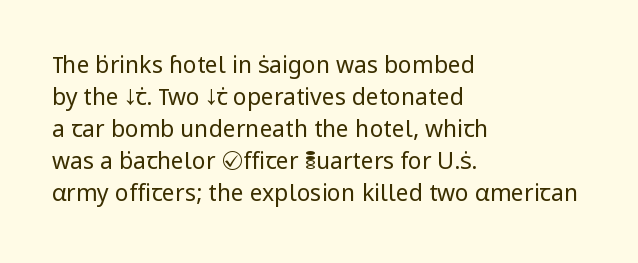
{"italic": "no", "bold": "no", "underline": "no", "align": "left", "line_spacing": "normal", "line_spacing_ratio": 1.39, "letter_spacing": "normal", "letter_spacing_em": 0.0, "glyph_px": 23}
